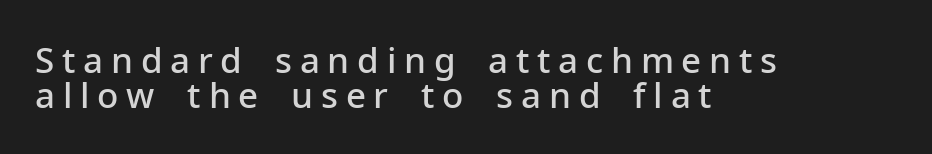
The image shows 35 px semibold sans-serif type, upright; set left-aligned, tight line spacing (1.0x), unusually wide letter spacing (+0.22 em), not underlined; low stroke contrast and a medium x-height.
